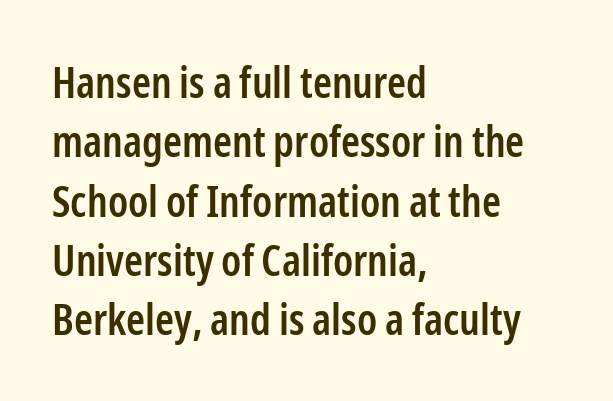
Q: Is the text bold? A: Semi-bold.
Q: Is the text italic (slanted)? A: No, it is upright.
Q: Is the typeface a serif or a sans-serif typeface? A: Sans-serif.
Q: Is the text underlined? A: No.
Q: How is the paragraph aligned? A: Left-aligned.
Q: Is the spacing between letters normal or unusually wide? A: Normal.
Q: Is the spacing between lines tight, normal or loose? A: Normal.
Q: Width (condensed, normal, or wide)? A: Condensed.
Q: Stroke contrast? A: Low.
Q: x-height? A: Medium.
Q: Monospaced? A: No.
